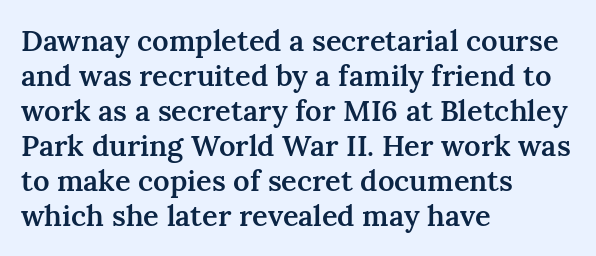
Q: Is the text bold? A: Semi-bold.
Q: Is the text italic (slanted)? A: No, it is upright.
Q: Is the typeface a serif or a sans-serif typeface? A: Serif.
Q: Is the text underlined? A: No.
Q: How is the paragraph aligned? A: Left-aligned.
Q: Is the spacing between letters normal or unusually wide? A: Normal.
Q: Width (condensed, normal, or wide)? A: Normal.
Q: Stroke contrast? A: Medium.
Q: x-height? A: Medium.
Q: Monospaced? A: No.
